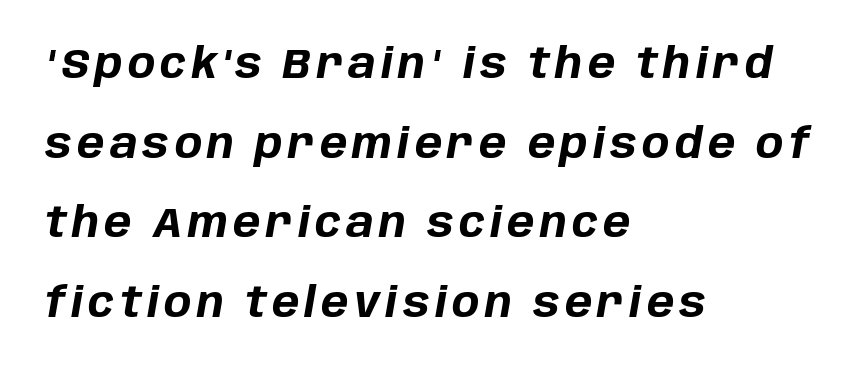
Would a proofreader flag this as italicized? Yes. Horizontal alignment here is leftward, the default for most running prose. Whoever set this chose breathing room over compactness in the vertical rhythm. Honestly, there is no underline to notice here at all.
